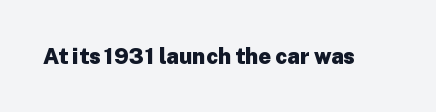
{"italic": "no", "bold": "yes", "underline": "no", "letter_spacing": "normal", "letter_spacing_em": 0.0, "glyph_px": 22}
